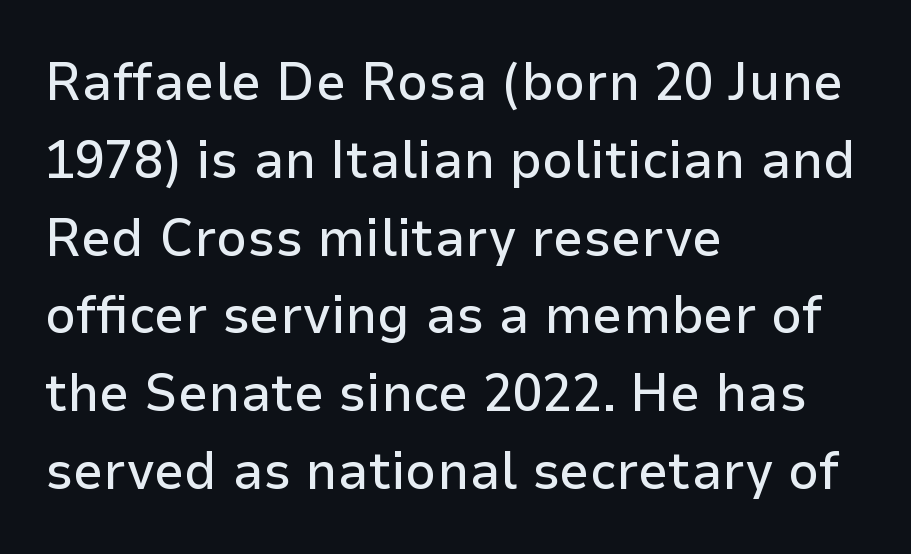
Q: Is the text italic (slanted)? A: No, it is upright.
Q: Is the typeface a serif or a sans-serif typeface? A: Sans-serif.
Q: Is the text underlined? A: No.
Q: How is the paragraph aligned? A: Left-aligned.
Q: Is the spacing between letters normal or unusually wide? A: Normal.
Q: Is the spacing between lines tight, normal or loose? A: Normal.
Q: Width (condensed, normal, or wide)? A: Normal.
Q: Stroke contrast? A: Low.
Q: x-height? A: Medium.
Q: Monospaced? A: No.
